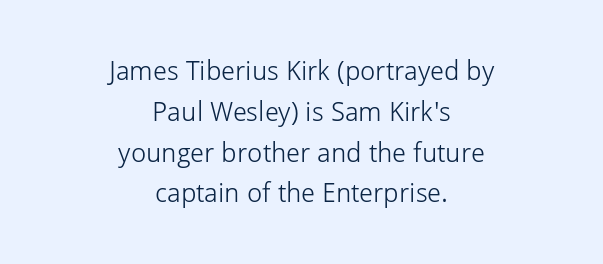
This sample is center-justified, so both line endings float freely. The area under the type is left untouched. Style check: upright. The font is comparable to plain body text, perhaps lighter. In terms of leading, this rendering sits right in the middle. Compared with typical body copy, the letter spacing here is the same.
